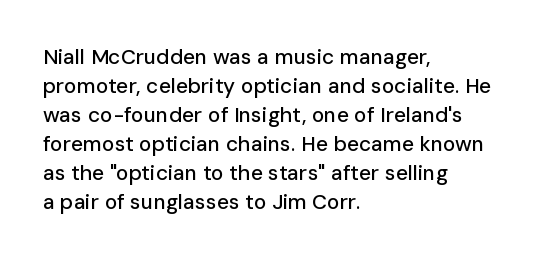
Does the leading feel generous? No, just average. Nobody touched the tracking dial on this one. This is the regular roman posture of the typeface. Visually the block forms a straight wall on the left and a jagged coastline on the right.
